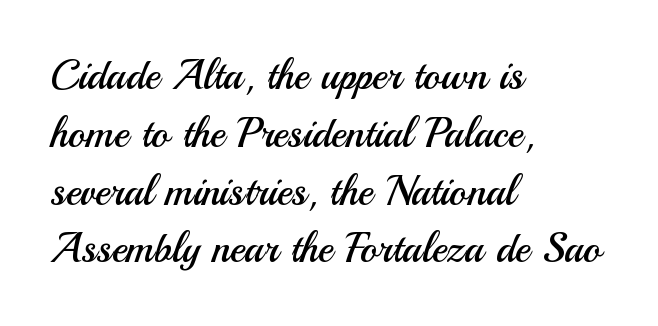
{"serif": "no", "bold": "no", "weight": "regular", "width": "normal", "stroke_contrast": "medium", "x_height": "small", "monospaced": "no", "underline": "no", "align": "left", "line_spacing": "normal", "line_spacing_ratio": 1.41, "letter_spacing": "normal", "letter_spacing_em": 0.0, "glyph_px": 41}
